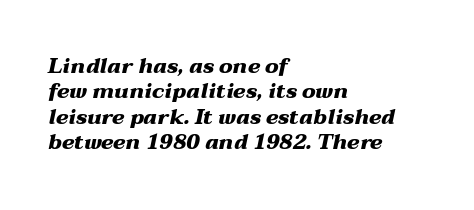
Q: Is the text bold? A: Yes.
Q: Is the text italic (slanted)? A: Yes, it leans right by about 12 degrees.
Q: Is the text underlined? A: No.
Q: How is the paragraph aligned? A: Left-aligned.
Q: Is the spacing between letters normal or unusually wide? A: Normal.
